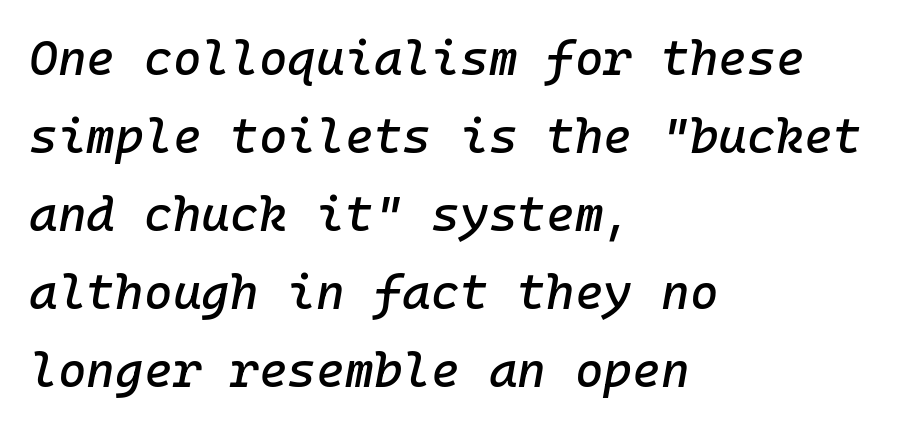
The image shows 49 px text type, italic (leaning right); set left-aligned, normal line spacing (1.59x), normal letter spacing, not underlined; low stroke contrast and a medium x-height.
